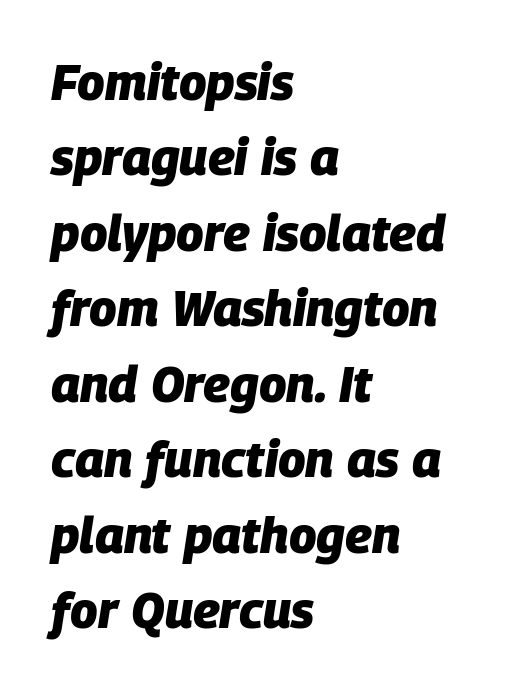
These lines were composed using italics. The sample has been set heavy, in full bold. The string is rendered with underlining switched off. Is this a fixed-width face? No — the glyphs have proportional, varying widths. Here the glyphs are tracked normally, forming tight word shapes.
